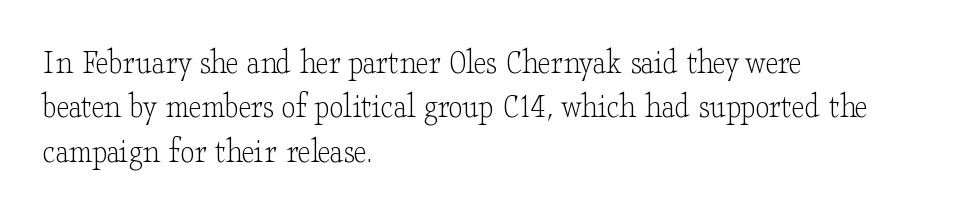
Q: Is the text bold? A: No.
Q: Is the text italic (slanted)? A: No, it is upright.
Q: Is the typeface a serif or a sans-serif typeface? A: Serif.
Q: Is the text underlined? A: No.
Q: How is the paragraph aligned? A: Left-aligned.
Q: Is the spacing between letters normal or unusually wide? A: Normal.
Q: Is the spacing between lines tight, normal or loose? A: Normal.
Q: Width (condensed, normal, or wide)? A: Wide.
Q: Stroke contrast? A: Low.
Q: x-height? A: Small.
Q: Monospaced? A: No.
